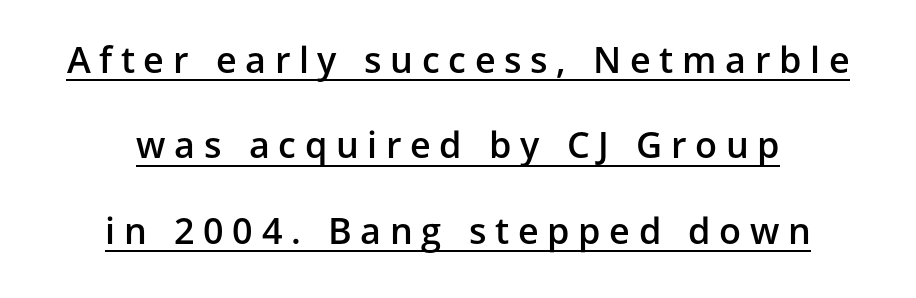
The letters advance in unequal steps, a hallmark of proportional type. Like a heading marked for emphasis, these lines bear an underscore. Compared with typical body copy, the letter spacing here is much looser. The rag falls on both sides of this text block equally.
